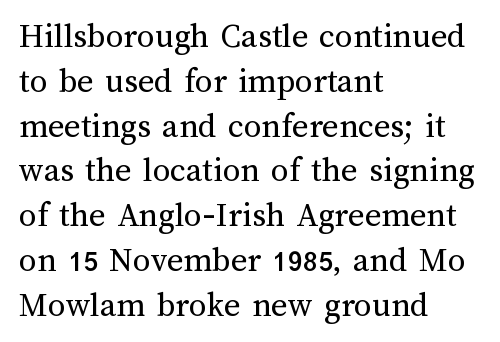
Q: Is the text bold? A: No.
Q: Is the text italic (slanted)? A: No, it is upright.
Q: Is the text underlined? A: No.
Q: How is the paragraph aligned? A: Left-aligned.
Q: Is the spacing between letters normal or unusually wide? A: Normal.
Q: Is the spacing between lines tight, normal or loose? A: Normal.
Q: Width (condensed, normal, or wide)? A: Normal.
Q: Stroke contrast? A: Medium.
Q: x-height? A: Medium.
Q: Monospaced? A: No.
